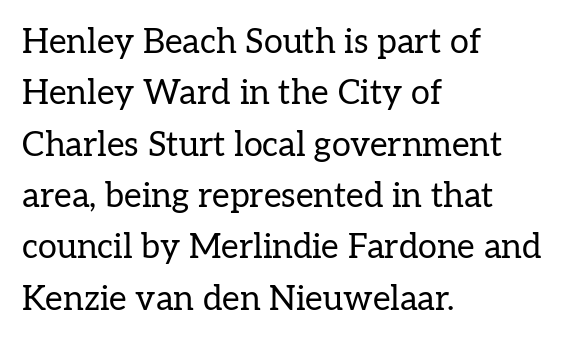
The image shows 34 px regular-weight serif type, upright; set left-aligned, normal line spacing (1.51x), normal letter spacing, not underlined; low stroke contrast and a medium x-height.
